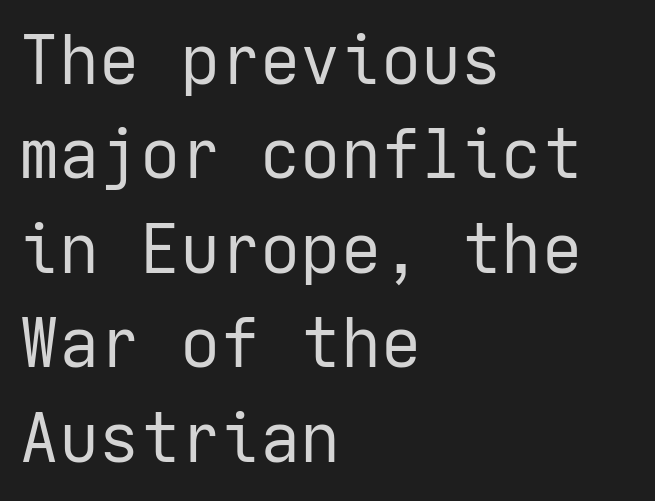
{"serif": "no", "italic": "no", "bold": "no", "weight": "regular", "width": "normal", "stroke_contrast": "low", "x_height": "medium", "underline": "no", "align": "left", "line_spacing": "normal", "line_spacing_ratio": 1.41, "letter_spacing": "normal", "letter_spacing_em": 0.0, "glyph_px": 67}
